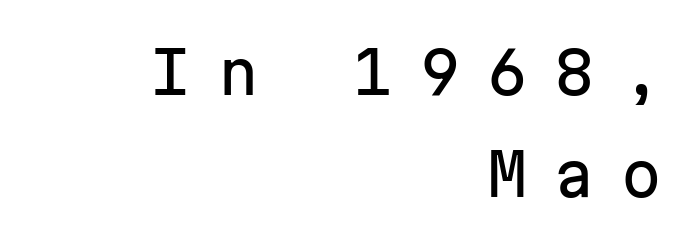
The words here are not underlined. The letterforms stand isolated, each surrounded by extra space. The glyphs in this specimen are sans serif. The axis of the letterforms is exactly vertical. One-word summary of the alignment: right.
